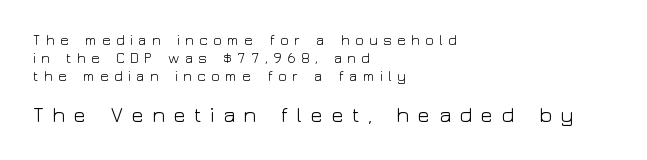
{"italic": "no", "bold": "no", "underline": "no", "align": "left", "line_spacing": "normal", "line_spacing_ratio": 1.29, "letter_spacing": "wide", "letter_spacing_em": 0.38, "larger_block": "second", "size_ratio": 1.5, "glyph_px": 21}
